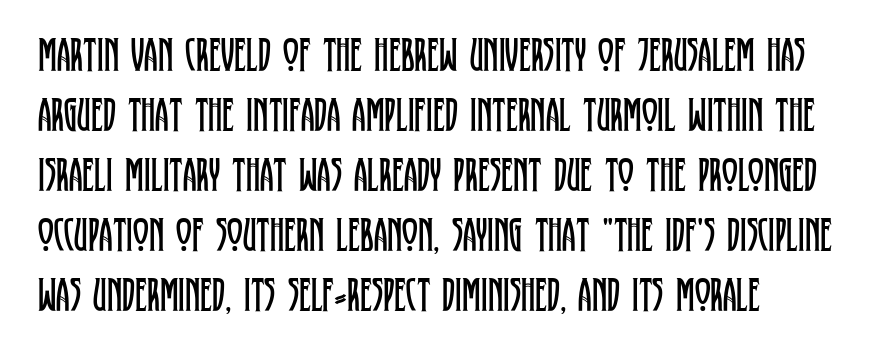
The image shows 48 px regular-weight, condensed serif type, upright; set left-aligned, normal line spacing (1.25x), normal letter spacing, not underlined; low stroke contrast and a large x-height.
